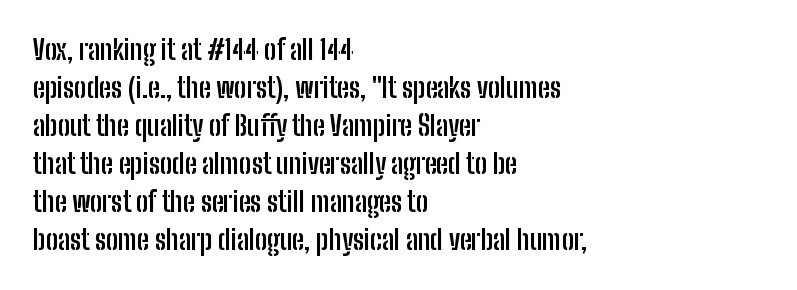
Nothing unusual about the tracking: characters are spaced as the font intends. Glance below the letters and you will spot only blank space. Designer's note — italics off, roman on. Alignment: flush left.
